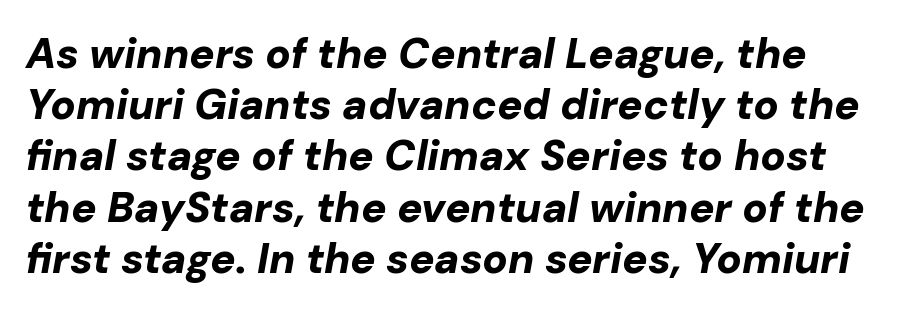
{"italic": "yes", "lean": "right", "slant_degrees": 10, "bold": "yes", "weight": "bold", "width": "normal", "stroke_contrast": "low", "x_height": "medium", "monospaced": "no", "underline": "no", "line_spacing_ratio": 1.22, "letter_spacing": "normal", "letter_spacing_em": 0.0, "glyph_px": 42}
